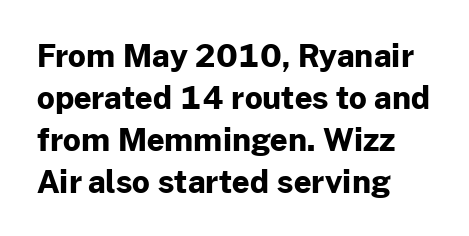
{"serif": "no", "italic": "no", "bold": "yes", "weight": "bold", "width": "normal", "stroke_contrast": "low", "x_height": "medium", "monospaced": "no", "underline": "no", "align": "left", "line_spacing": "normal", "line_spacing_ratio": 1.35, "letter_spacing": "normal", "letter_spacing_em": 0.0, "glyph_px": 31}
